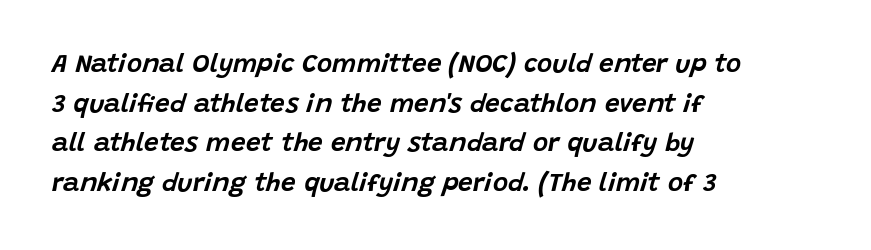
Q: Is the text italic (slanted)? A: Yes, it leans right by about 15 degrees.
Q: Is the text underlined? A: No.
Q: How is the paragraph aligned? A: Left-aligned.
Q: Is the spacing between letters normal or unusually wide? A: Normal.
Q: Is the spacing between lines tight, normal or loose? A: Normal.
